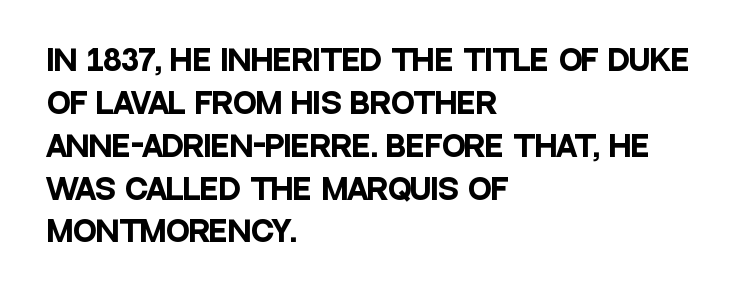
Q: Is the text bold? A: Yes.
Q: Is the text italic (slanted)? A: No, it is upright.
Q: Is the typeface a serif or a sans-serif typeface? A: Sans-serif.
Q: Is the text underlined? A: No.
Q: How is the paragraph aligned? A: Left-aligned.
Q: Is the spacing between letters normal or unusually wide? A: Normal.
Q: Is the spacing between lines tight, normal or loose? A: Normal.
Q: Width (condensed, normal, or wide)? A: Condensed.
Q: Stroke contrast? A: Low.
Q: x-height? A: Large.
Q: Monospaced? A: No.
